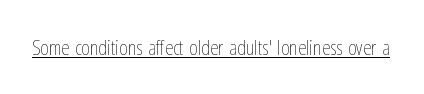
{"italic": "no", "bold": "no", "underline": "yes", "letter_spacing": "normal", "letter_spacing_em": 0.0, "glyph_px": 21}
